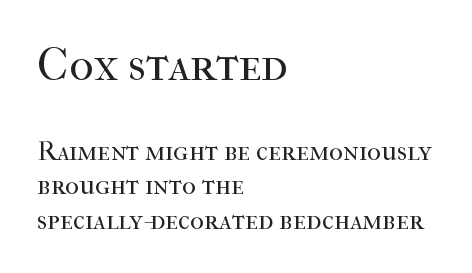
The image shows 47 px regular-weight serif type, upright; set left-aligned, normal line spacing (1.28x), normal letter spacing, not underlined; the first (top) block is 1.74x larger; high stroke contrast and a medium x-height.
